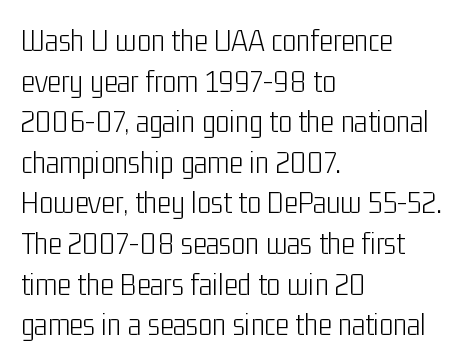
Unmarked baselines from the first word to the last. Every row of glyphs begins at an identical x-position on the left. Honestly, the letter spacing is just normal — you wouldn't notice it. Weight: in the light-to-regular range. Every stem runs plumb, perpendicular to the baseline.
